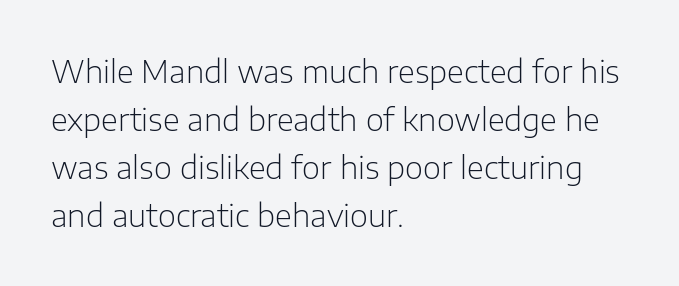
{"serif": "no", "italic": "no", "bold": "no", "weight": "light", "width": "normal", "stroke_contrast": "low", "x_height": "medium", "monospaced": "no", "underline": "no", "align": "left", "line_spacing": "normal", "line_spacing_ratio": 1.55, "letter_spacing": "normal", "letter_spacing_em": 0.0, "glyph_px": 31}
